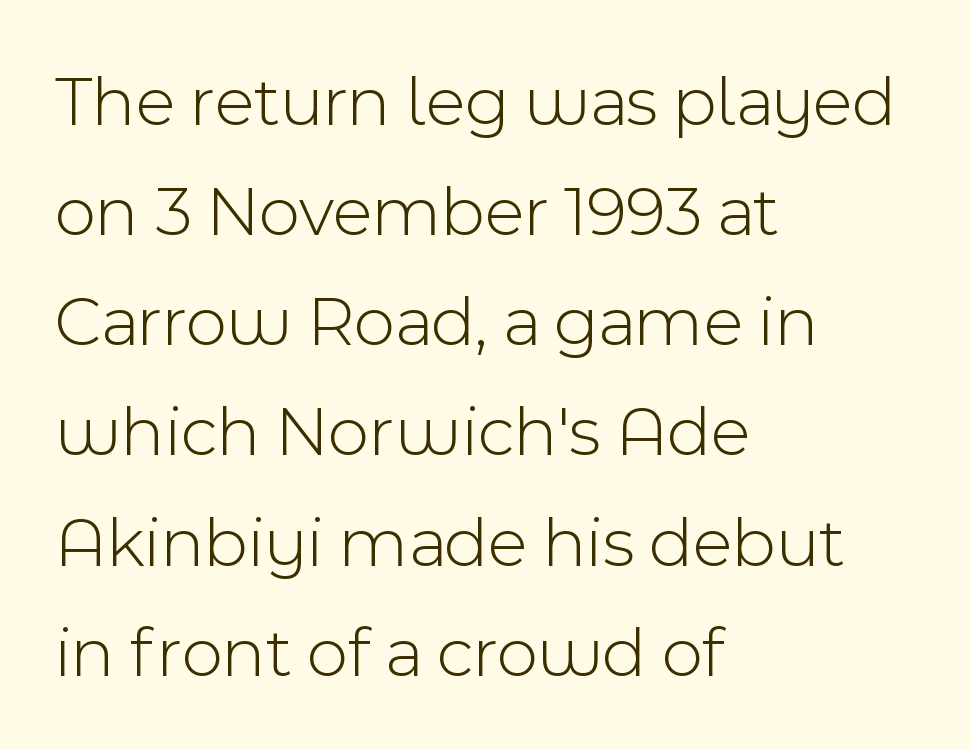
{"serif": "no", "italic": "no", "bold": "no", "weight": "light", "width": "normal", "x_height": "medium", "monospaced": "no", "underline": "no", "align": "left", "line_spacing": "normal", "line_spacing_ratio": 1.53, "letter_spacing": "normal", "letter_spacing_em": 0.0, "glyph_px": 72}
